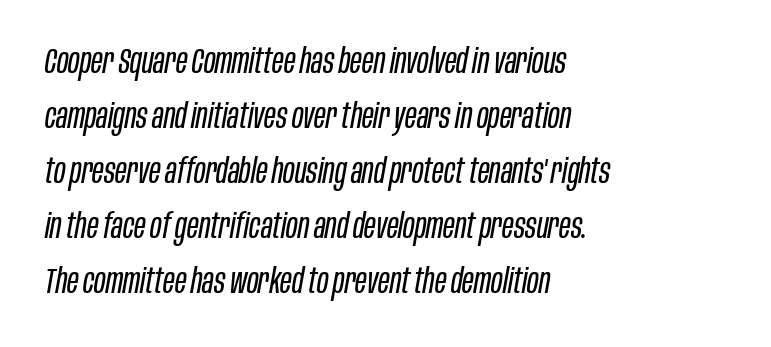
{"italic": "yes", "lean": "right", "slant_degrees": 10, "bold": "no", "weight": "regular", "width": "condensed", "stroke_contrast": "low", "x_height": "large", "monospaced": "no", "underline": "no", "align": "left", "line_spacing": "normal", "line_spacing_ratio": 1.57, "letter_spacing": "normal", "letter_spacing_em": 0.0, "glyph_px": 35}
